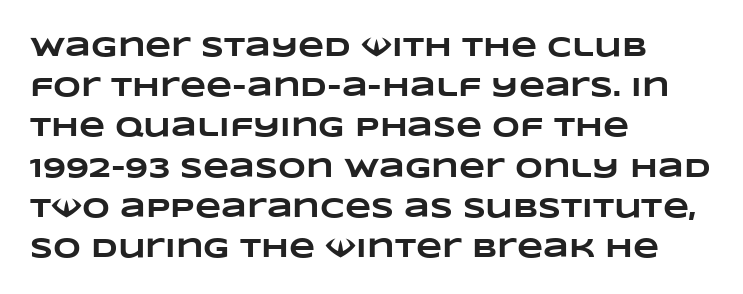
The image shows 27 px bold type; set left-aligned, normal line spacing (1.49x), normal letter spacing, not underlined.
